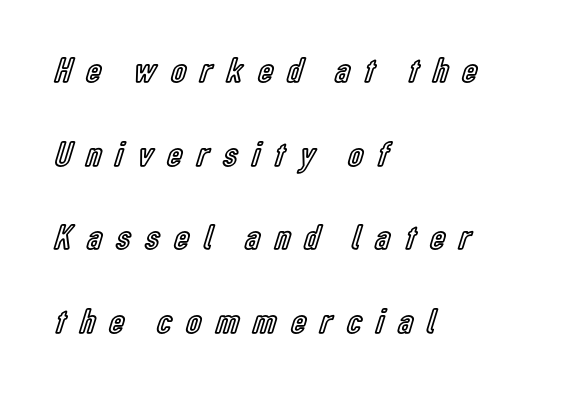
The space between consecutive lines is lavish. Is this a fixed-width face? No — the glyphs have proportional, varying widths. If you drew a ruler down the left edge, every line would touch it. Bare-footed words on every line. Observe the wide spacing: letters keep a clear distance from each other.
